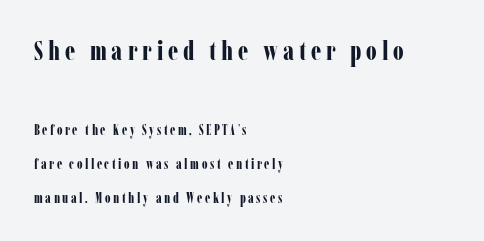
{"italic": "no", "bold": "yes", "underline": "no", "align": "left", "line_spacing": "loose", "line_spacing_ratio": 2.42, "larger_block": "first", "size_ratio": 1.93, "glyph_px": 27}
